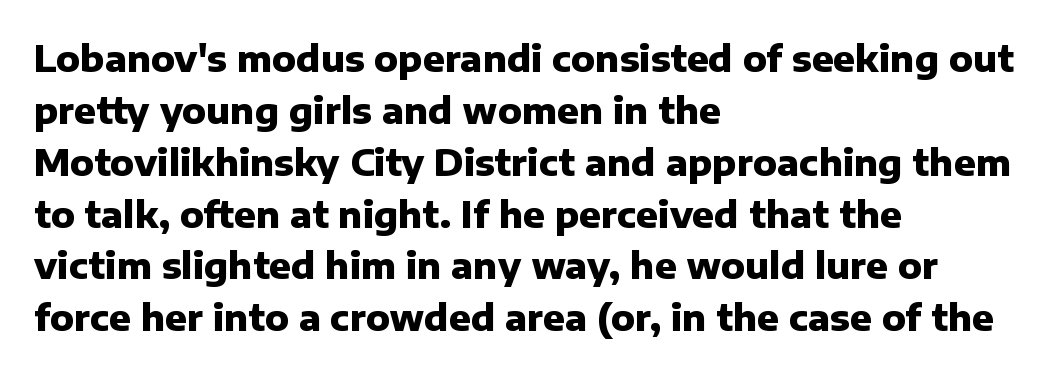
Q: Is the text bold? A: Yes.
Q: Is the text italic (slanted)? A: No, it is upright.
Q: Is the typeface a serif or a sans-serif typeface? A: Sans-serif.
Q: Is the text underlined? A: No.
Q: How is the paragraph aligned? A: Left-aligned.
Q: Is the spacing between letters normal or unusually wide? A: Normal.
Q: Is the spacing between lines tight, normal or loose? A: Normal.
Q: Width (condensed, normal, or wide)? A: Normal.
Q: Stroke contrast? A: Low.
Q: x-height? A: Medium.
Q: Monospaced? A: No.
